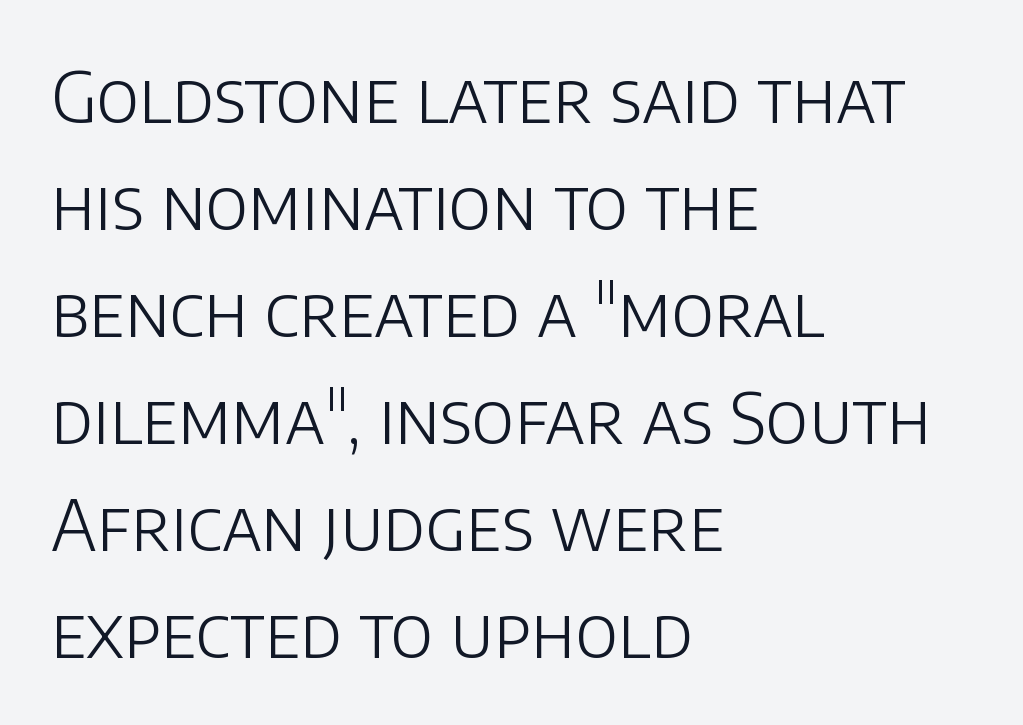
The image shows 69 px light sans-serif type, upright; set left-aligned, normal line spacing (1.55x), normal letter spacing, not underlined; low stroke contrast and a large x-height.
